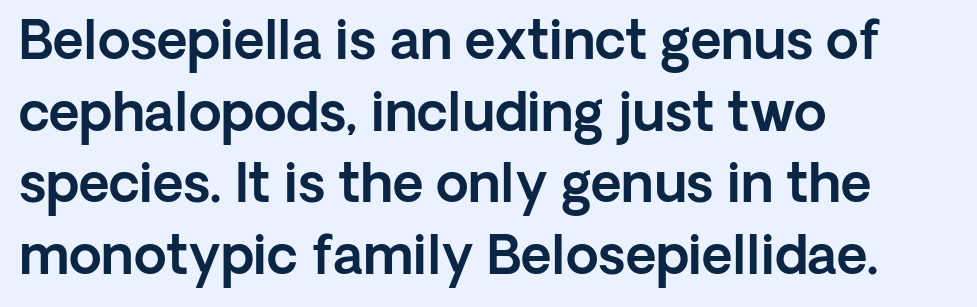
{"serif": "no", "italic": "no", "width": "normal", "x_height": "medium", "monospaced": "no", "underline": "no", "align": "left", "line_spacing": "normal", "line_spacing_ratio": 1.35, "letter_spacing": "normal", "letter_spacing_em": 0.0, "glyph_px": 53}
